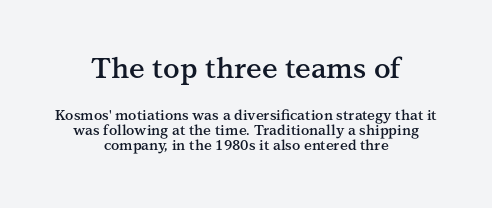
Short note: letters normally spaced. Does the bottom block carry the larger type? No, the top block does. The strip under each line holds only bare page. Type style note: has serifs.
